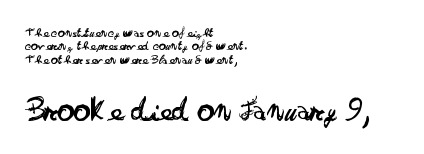
Teacher's note: observe the even left margin — that is flush-left alignment. Whoever set this made the second block the dominant, larger element. The passage shown is typeset with a sans-serif family. Tall strokes in this sample are plumb rather than angled.
